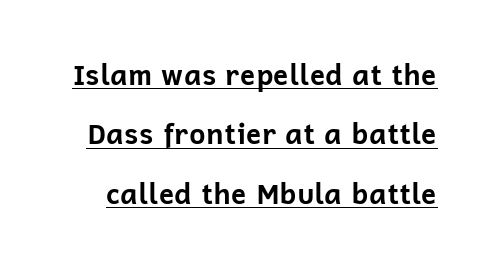
{"serif": "no", "italic": "no", "bold": "yes", "weight": "bold", "width": "normal", "stroke_contrast": "low", "x_height": "medium", "monospaced": "no", "underline": "yes", "line_spacing": "loose", "line_spacing_ratio": 2.12, "letter_spacing": "normal", "letter_spacing_em": 0.0, "glyph_px": 28}
